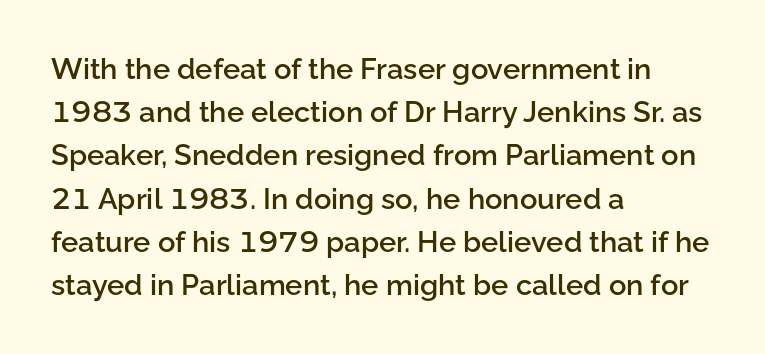
The image shows 29 px semibold sans-serif type, upright; set left-aligned, normal line spacing (1.49x), normal letter spacing, not underlined; low stroke contrast and a medium x-height.
